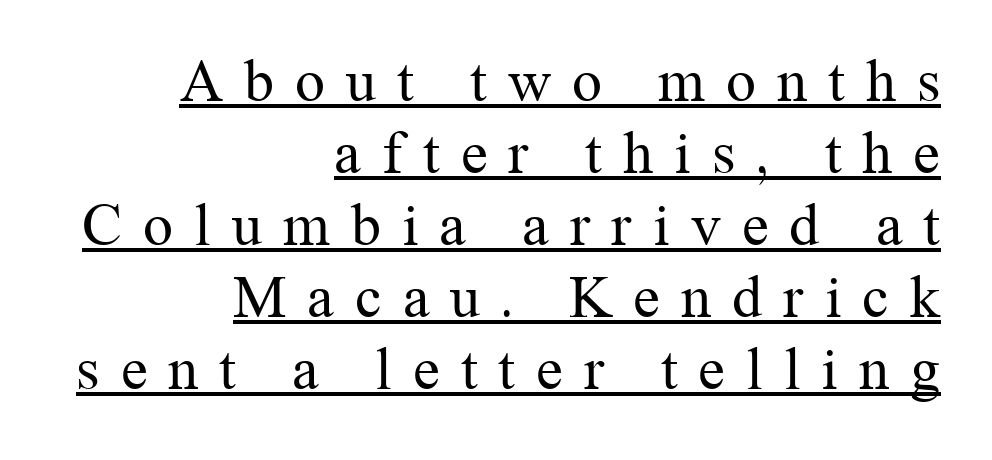
Q: Is the text bold? A: No.
Q: Is the text italic (slanted)? A: No, it is upright.
Q: Is the typeface a serif or a sans-serif typeface? A: Serif.
Q: Is the text underlined? A: Yes.
Q: How is the paragraph aligned? A: Right-aligned.
Q: Is the spacing between letters normal or unusually wide? A: Unusually wide.
Q: Width (condensed, normal, or wide)? A: Normal.
Q: Stroke contrast? A: Medium.
Q: x-height? A: Medium.
Q: Monospaced? A: No.
